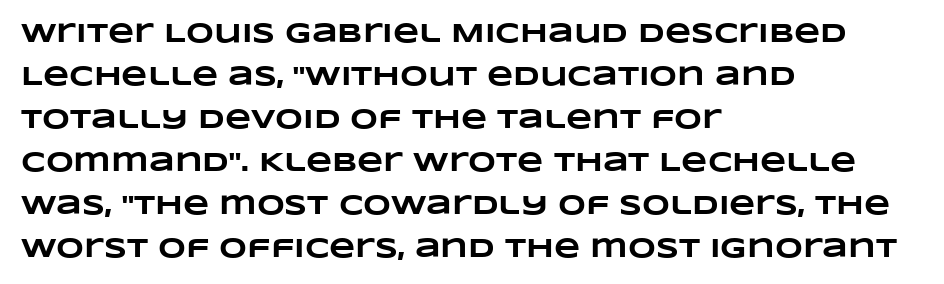
Q: Is the text bold? A: Yes.
Q: Is the text underlined? A: No.
Q: How is the paragraph aligned? A: Left-aligned.
Q: Is the spacing between letters normal or unusually wide? A: Normal.
Q: Is the spacing between lines tight, normal or loose? A: Normal.
